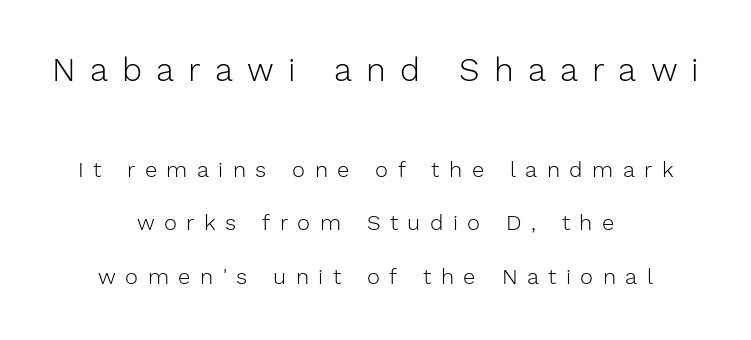
{"serif": "no", "italic": "no", "bold": "no", "weight": "light", "width": "normal", "stroke_contrast": "low", "x_height": "medium", "monospaced": "no", "underline": "no", "align": "center", "line_spacing": "loose", "line_spacing_ratio": 2.42, "letter_spacing": "wide", "letter_spacing_em": 0.43, "larger_block": "first", "size_ratio": 1.5, "glyph_px": 33}
